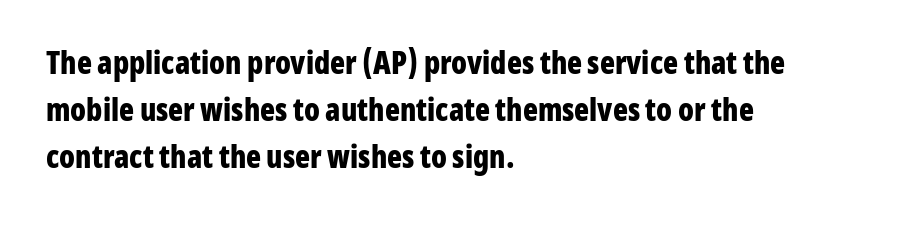
{"serif": "no", "italic": "no", "bold": "yes", "weight": "bold", "width": "condensed", "stroke_contrast": "low", "x_height": "medium", "monospaced": "no", "underline": "no", "align": "left", "line_spacing": "normal", "line_spacing_ratio": 1.51, "letter_spacing": "normal", "letter_spacing_em": 0.0, "glyph_px": 31}
